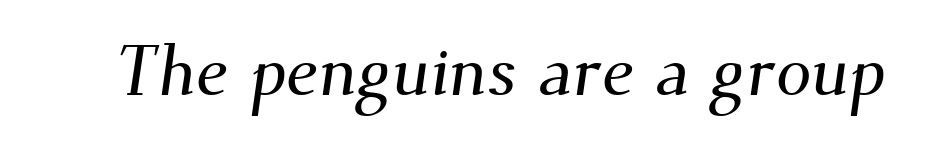
Q: Is the typeface a serif or a sans-serif typeface? A: Serif.
Q: Is the text underlined? A: No.
Q: Is the spacing between letters normal or unusually wide? A: Normal.
Q: Width (condensed, normal, or wide)? A: Normal.
Q: Stroke contrast? A: Medium.
Q: x-height? A: Small.
Q: Monospaced? A: No.
